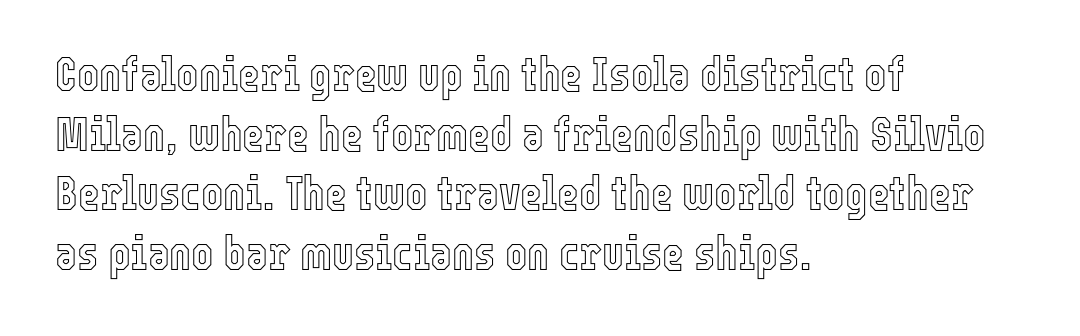
{"italic": "no", "width": "condensed", "x_height": "medium", "monospaced": "no", "underline": "no", "align": "left", "line_spacing": "normal", "line_spacing_ratio": 1.27, "letter_spacing": "normal", "letter_spacing_em": 0.0, "glyph_px": 47}
